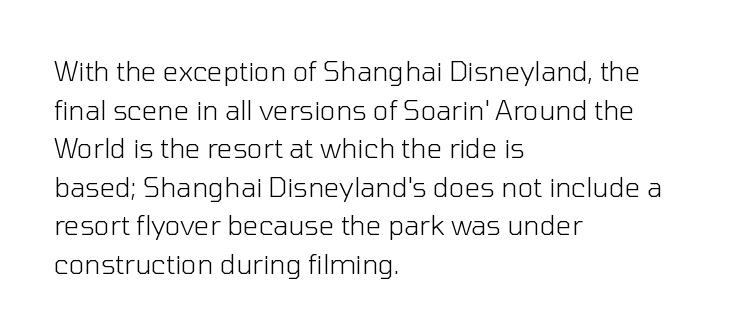
{"italic": "no", "bold": "no", "underline": "no", "align": "left", "line_spacing": "normal", "line_spacing_ratio": 1.43, "letter_spacing": "normal", "letter_spacing_em": 0.0, "glyph_px": 27}
